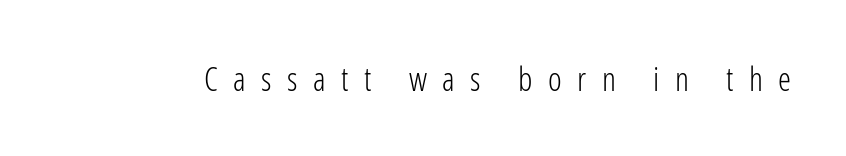
Q: Is the text bold? A: No.
Q: Is the text italic (slanted)? A: No, it is upright.
Q: Is the typeface a serif or a sans-serif typeface? A: Sans-serif.
Q: Is the text underlined? A: No.
Q: Is the spacing between letters normal or unusually wide? A: Unusually wide.
Q: Width (condensed, normal, or wide)? A: Condensed.
Q: Stroke contrast? A: Low.
Q: x-height? A: Medium.
Q: Monospaced? A: No.
